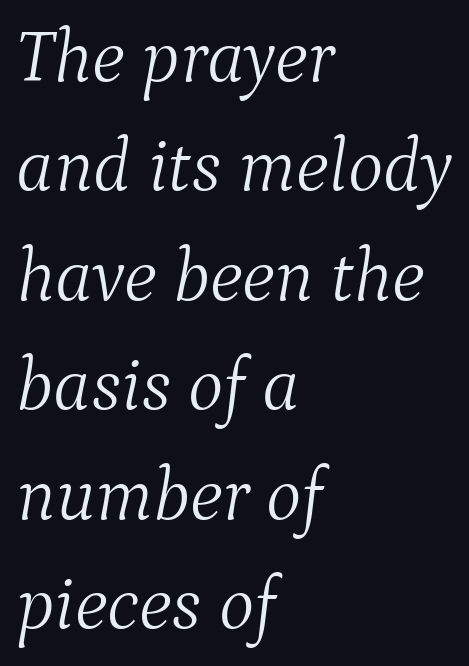
Q: Is the text bold? A: No.
Q: Is the text italic (slanted)? A: Yes, it leans right by about 9 degrees.
Q: Is the typeface a serif or a sans-serif typeface? A: Serif.
Q: Is the text underlined? A: No.
Q: How is the paragraph aligned? A: Left-aligned.
Q: Is the spacing between letters normal or unusually wide? A: Normal.
Q: Is the spacing between lines tight, normal or loose? A: Normal.
Q: Width (condensed, normal, or wide)? A: Normal.
Q: Stroke contrast? A: Medium.
Q: x-height? A: Medium.
Q: Monospaced? A: No.
